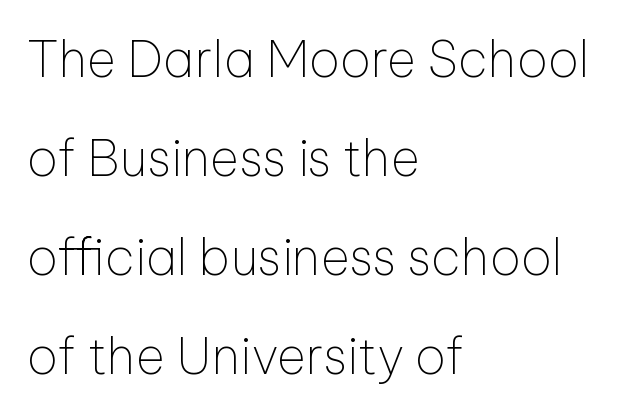
{"serif": "no", "italic": "no", "bold": "no", "weight": "thin", "width": "normal", "stroke_contrast": "low", "x_height": "medium", "monospaced": "no", "underline": "no", "align": "left", "line_spacing": "loose", "line_spacing_ratio": 1.98, "letter_spacing": "normal", "letter_spacing_em": 0.0, "glyph_px": 50}
